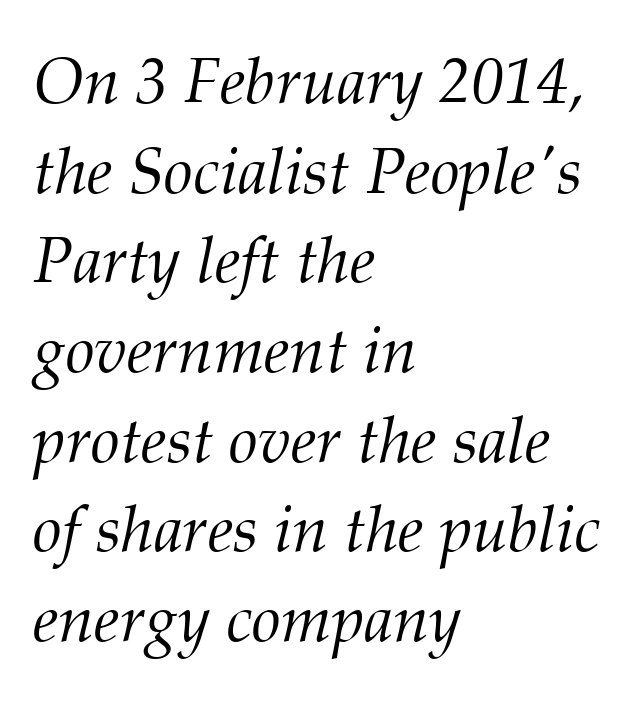
Q: Is the text bold? A: No.
Q: Is the text italic (slanted)? A: Yes, it leans right by about 12 degrees.
Q: Is the typeface a serif or a sans-serif typeface? A: Serif.
Q: Is the text underlined? A: No.
Q: How is the paragraph aligned? A: Left-aligned.
Q: Is the spacing between letters normal or unusually wide? A: Normal.
Q: Is the spacing between lines tight, normal or loose? A: Normal.
Q: Width (condensed, normal, or wide)? A: Normal.
Q: Stroke contrast? A: Medium.
Q: x-height? A: Medium.
Q: Monospaced? A: No.
